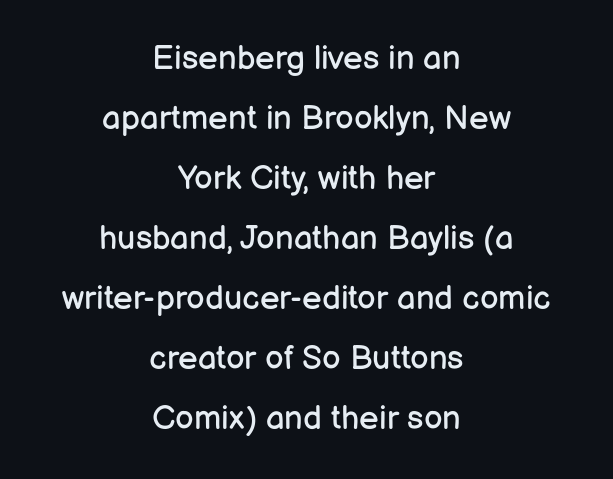
The image shows 33 px regular-weight sans-serif type, upright; set centered, line spacing 1.82x, normal letter spacing, not underlined; low stroke contrast and a medium x-height.
